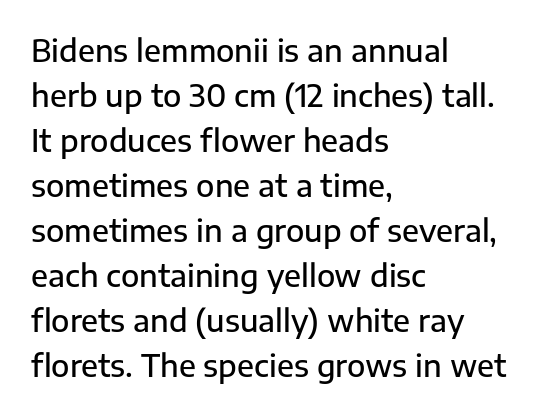
The image shows 30 px semibold sans-serif type, upright; set left-aligned, normal line spacing (1.5x), normal letter spacing, not underlined; low stroke contrast and a medium x-height.
